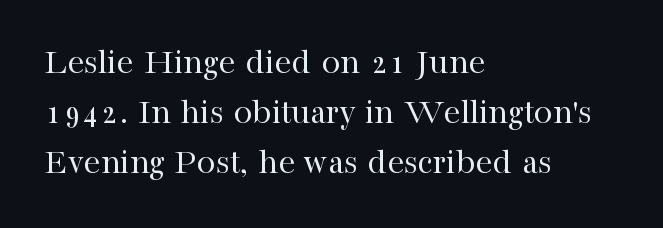
Q: Is the text bold? A: No.
Q: Is the text italic (slanted)? A: No, it is upright.
Q: Is the typeface a serif or a sans-serif typeface? A: Serif.
Q: Is the text underlined? A: No.
Q: How is the paragraph aligned? A: Left-aligned.
Q: Is the spacing between letters normal or unusually wide? A: Normal.
Q: Is the spacing between lines tight, normal or loose? A: Normal.
Q: Width (condensed, normal, or wide)? A: Normal.
Q: Stroke contrast? A: High.
Q: x-height? A: Medium.
Q: Monospaced? A: No.
